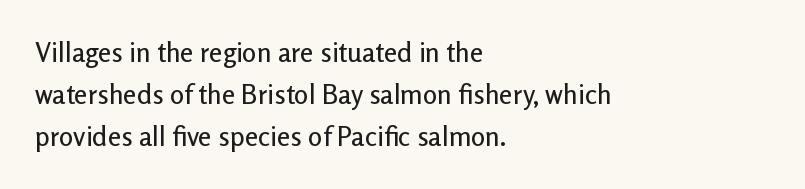
Quick note: underline off. The typesetter chose a ragged-right arrangement here. Posture: straight, roman, zero tilt. Leading: standard. Words appear dense and cohesive because spacing is normal.
